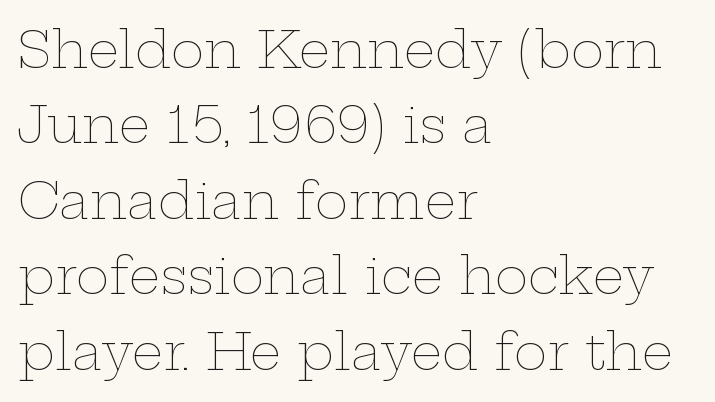
The image shows 50 px thin, wide type, upright; set left-aligned, normal line spacing (1.51x), normal letter spacing, not underlined; low stroke contrast and a medium x-height.
